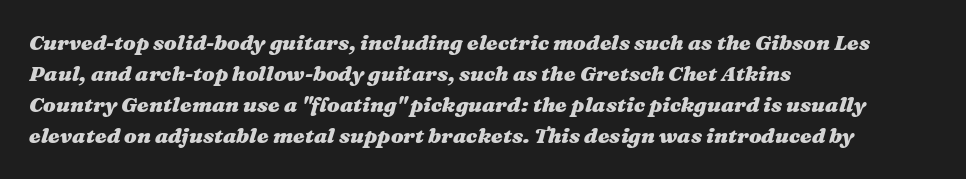
Q: Is the text bold? A: Yes.
Q: Is the text italic (slanted)? A: Yes, it leans right by about 16 degrees.
Q: Is the text underlined? A: No.
Q: How is the paragraph aligned? A: Left-aligned.
Q: Is the spacing between letters normal or unusually wide? A: Normal.
Q: Is the spacing between lines tight, normal or loose? A: Normal.
